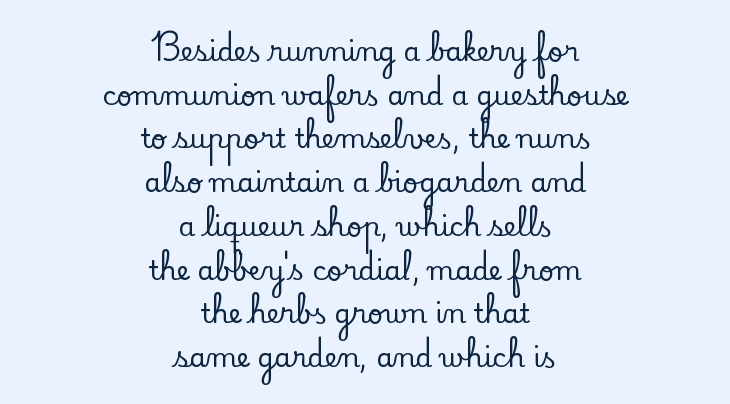
{"italic": "no", "underline": "no", "align": "center", "line_spacing": "normal", "line_spacing_ratio": 1.62, "letter_spacing": "normal", "letter_spacing_em": 0.0, "glyph_px": 27}
